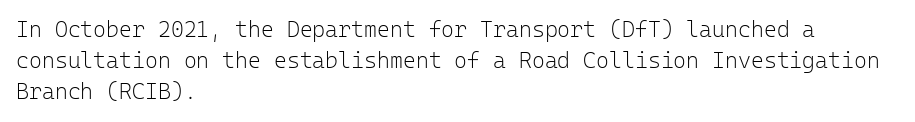
Q: Is the text bold? A: No.
Q: Is the text italic (slanted)? A: No, it is upright.
Q: Is the text underlined? A: No.
Q: How is the paragraph aligned? A: Left-aligned.
Q: Is the spacing between letters normal or unusually wide? A: Normal.
Q: Is the spacing between lines tight, normal or loose? A: Normal.
